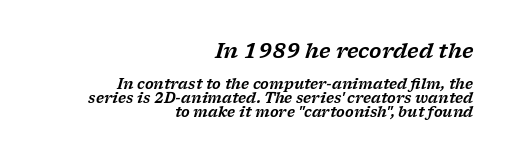
Typeset ragged left — the right edge is the straight one. Is the lower block the larger one? No — the upper block carries the bigger type. Does extra space separate the letters? No, they use regular spacing. Line spacing here is tight.
